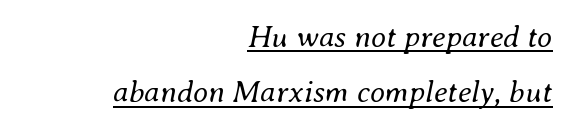
Students, note that the glyphs here touch the page at normal intervals. The setting favours the right margin, as signatures and pull-quotes sometimes do. Posture: slanted. Think of a printed novel: that variable character pitch is what you see here.
